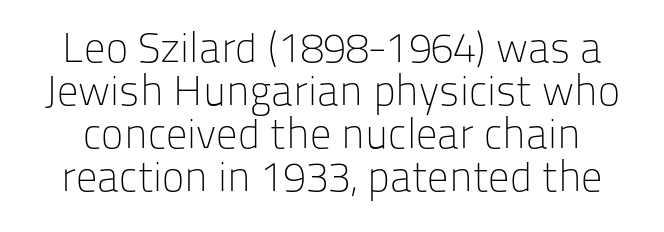
The image shows 42 px light sans-serif type, upright; set tight line spacing (1.02x), normal letter spacing, not underlined; low stroke contrast and a medium x-height.
